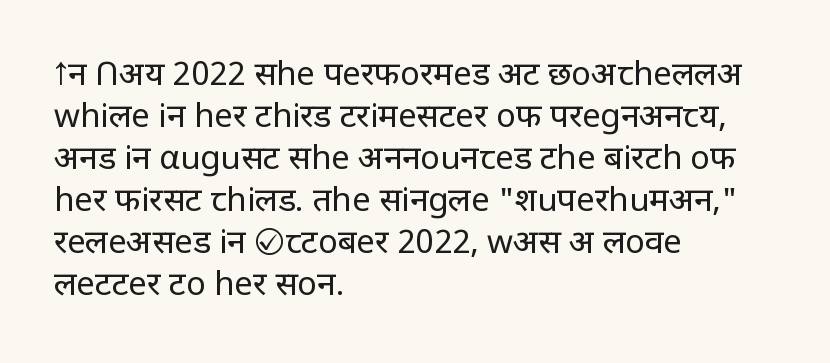
The image shows 33 px regular-weight sans-serif type, upright; set left-aligned, normal line spacing (1.27x), normal letter spacing, not underlined; low stroke contrast and a large x-height.
